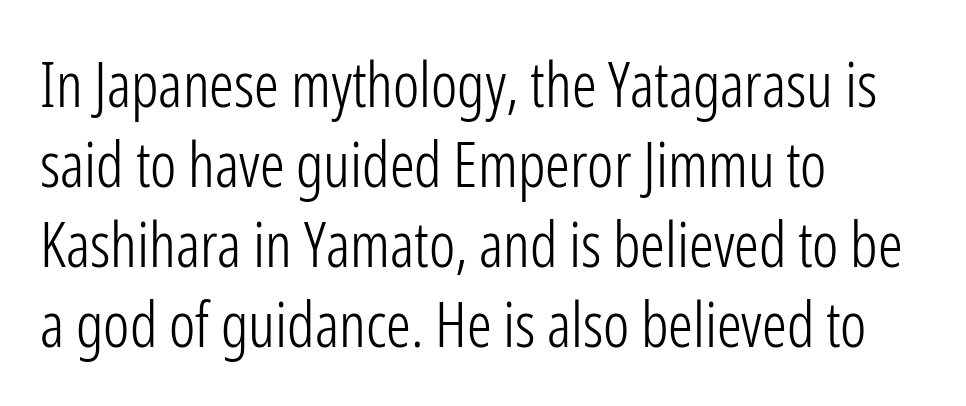
Descenders are the only things crossing below the line. Compared with a centered layout, this one pins lines to the left instead. The face used here is proportionally spaced, like ordinary book or web type. You can tell it's not italic because the verticals are truly vertical. Type style note: lacks serifs. The designer left line spacing at the default.
